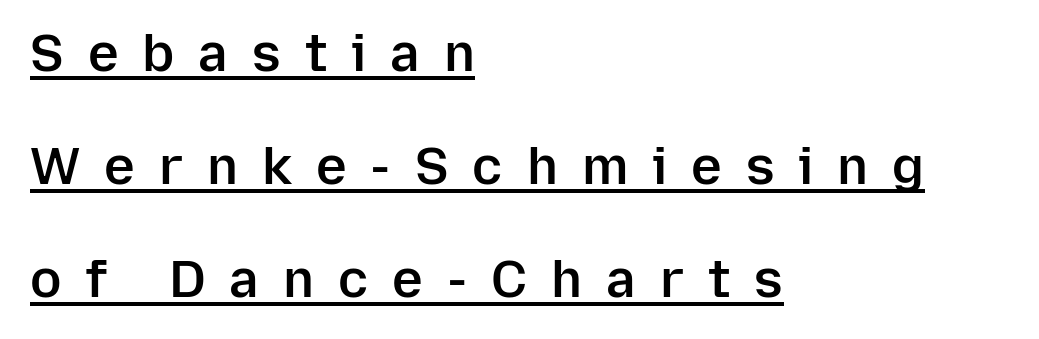
Q: Is the text bold? A: Semi-bold.
Q: Is the text italic (slanted)? A: No, it is upright.
Q: Is the typeface a serif or a sans-serif typeface? A: Sans-serif.
Q: Is the text underlined? A: Yes.
Q: How is the paragraph aligned? A: Left-aligned.
Q: Is the spacing between letters normal or unusually wide? A: Unusually wide.
Q: Is the spacing between lines tight, normal or loose? A: Loose.
Q: Width (condensed, normal, or wide)? A: Normal.
Q: Stroke contrast? A: Low.
Q: x-height? A: Medium.
Q: Monospaced? A: No.
